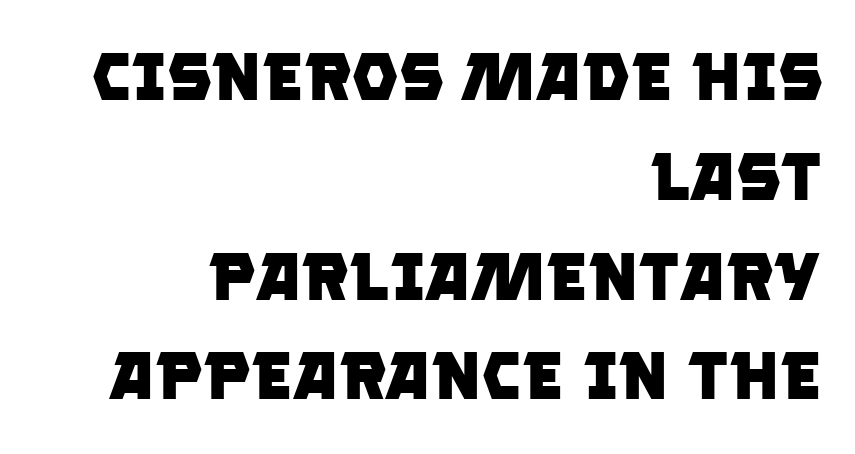
Any mark beneath the type? The region is blank. Between one letter and the next there's only the usual sliver of space. The sample has been set heavy, in full bold. Alignment: flush right. Each letter's strokes conclude bluntly, with no projecting serifs.
